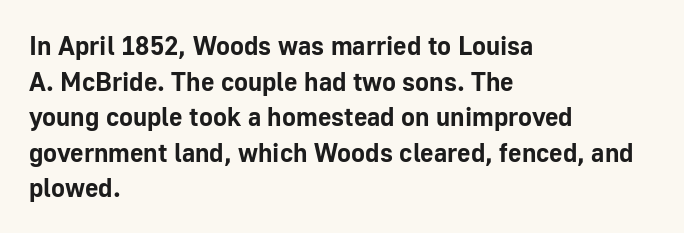
Q: Is the text bold? A: Yes.
Q: Is the text italic (slanted)? A: No, it is upright.
Q: Is the text underlined? A: No.
Q: How is the paragraph aligned? A: Left-aligned.
Q: Is the spacing between letters normal or unusually wide? A: Normal.
Q: Is the spacing between lines tight, normal or loose? A: Normal.
